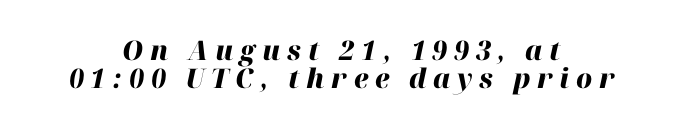
{"italic": "yes", "lean": "right", "slant_degrees": 12, "bold": "yes", "underline": "no", "align": "center", "line_spacing": "tight", "line_spacing_ratio": 1.05, "letter_spacing": "wide", "letter_spacing_em": 0.25, "glyph_px": 27}
